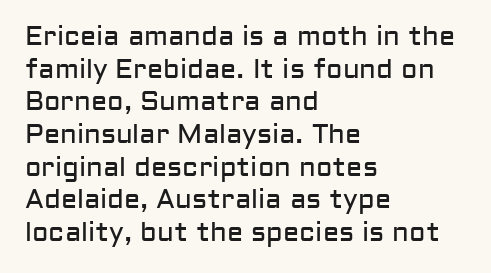
{"italic": "no", "bold": "no", "underline": "no", "align": "left", "line_spacing_ratio": 1.21, "letter_spacing": "normal", "letter_spacing_em": 0.0, "glyph_px": 27}
